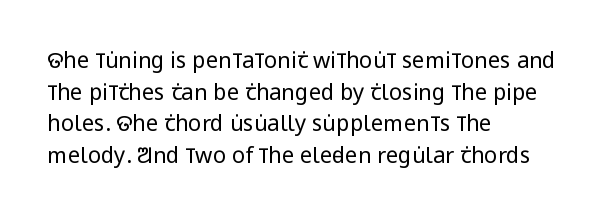
The image shows 22 px text type, upright; set left-aligned, normal line spacing (1.44x), normal letter spacing, not underlined.
